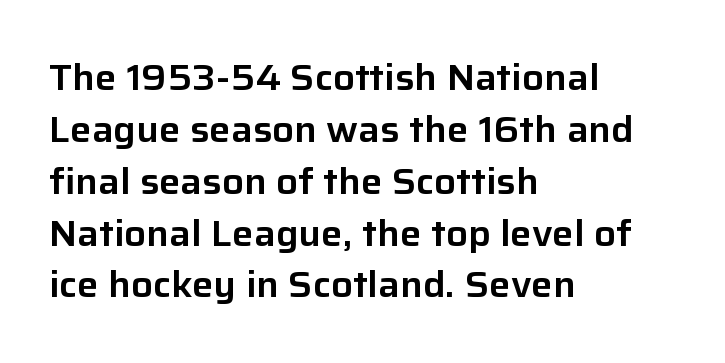
The image shows 36 px sans-serif type, upright; set left-aligned, normal line spacing (1.44x), normal letter spacing, not underlined; low stroke contrast and a medium x-height.
